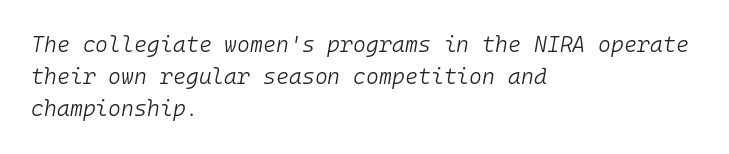
{"italic": "yes", "lean": "right", "slant_degrees": 10, "bold": "no", "underline": "no", "align": "left", "line_spacing": "normal", "line_spacing_ratio": 1.46, "letter_spacing": "normal", "letter_spacing_em": 0.0, "glyph_px": 22}
